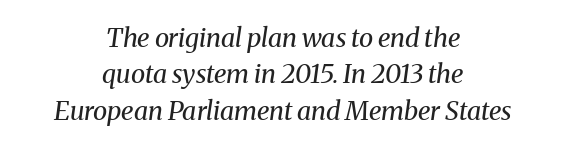
Q: Is the text bold? A: No.
Q: Is the text italic (slanted)? A: Yes, it leans right by about 8 degrees.
Q: Is the text underlined? A: No.
Q: How is the paragraph aligned? A: Centered.
Q: Is the spacing between letters normal or unusually wide? A: Normal.
Q: Is the spacing between lines tight, normal or loose? A: Normal.
